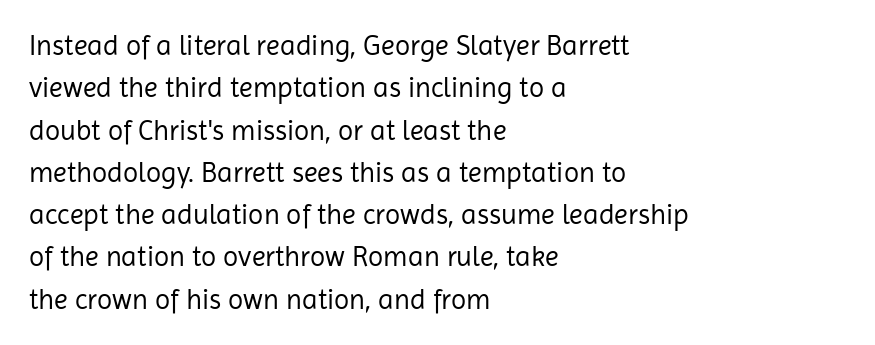
Q: Is the text bold? A: No.
Q: Is the text italic (slanted)? A: No, it is upright.
Q: Is the typeface a serif or a sans-serif typeface? A: Sans-serif.
Q: Is the text underlined? A: No.
Q: How is the paragraph aligned? A: Left-aligned.
Q: Is the spacing between letters normal or unusually wide? A: Normal.
Q: Is the spacing between lines tight, normal or loose? A: Normal.
Q: Width (condensed, normal, or wide)? A: Normal.
Q: Stroke contrast? A: Low.
Q: x-height? A: Medium.
Q: Monospaced? A: No.
